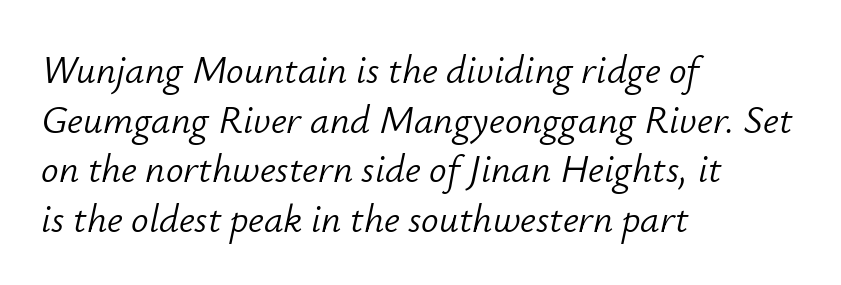
The image shows 39 px light type, italic (leaning right); set left-aligned, normal line spacing (1.27x), normal letter spacing, not underlined; low stroke contrast and a small x-height.
